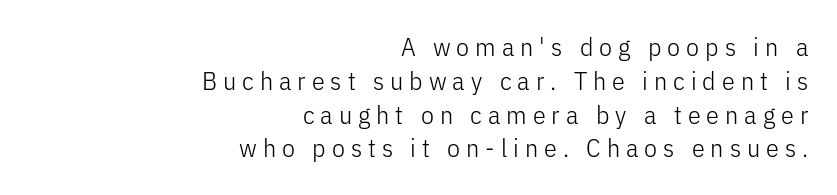
Q: Is the text bold? A: No.
Q: Is the text italic (slanted)? A: No, it is upright.
Q: Is the text underlined? A: No.
Q: How is the paragraph aligned? A: Right-aligned.
Q: Is the spacing between letters normal or unusually wide? A: Unusually wide.
Q: Is the spacing between lines tight, normal or loose? A: Normal.
